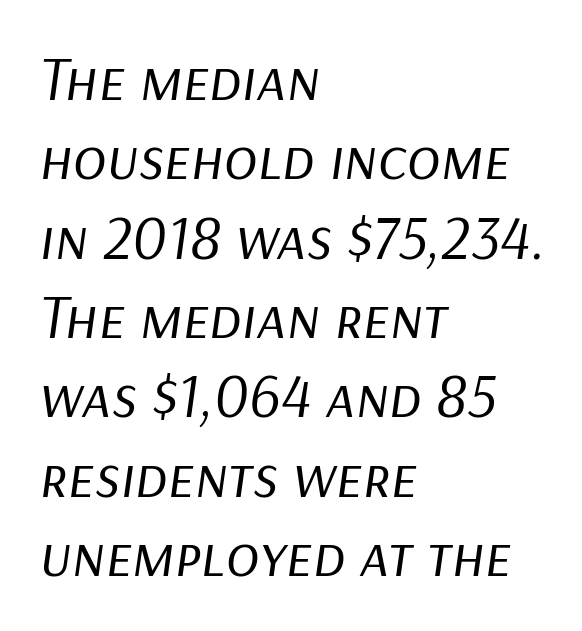
{"italic": "yes", "lean": "right", "slant_degrees": 9, "bold": "no", "weight": "regular", "width": "normal", "stroke_contrast": "low", "x_height": "medium", "monospaced": "no", "underline": "no", "align": "left", "line_spacing": "normal", "line_spacing_ratio": 1.28, "letter_spacing": "normal", "letter_spacing_em": 0.0, "glyph_px": 62}
